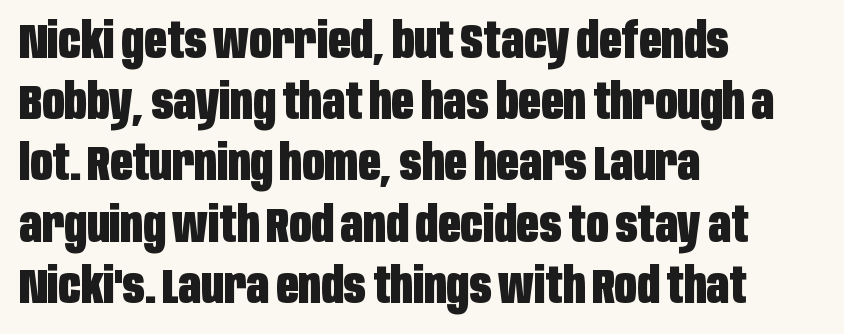
{"serif": "no", "italic": "no", "bold": "yes", "weight": "heavy", "width": "condensed", "stroke_contrast": "low", "x_height": "large", "monospaced": "no", "underline": "no", "align": "left", "line_spacing": "normal", "line_spacing_ratio": 1.25, "letter_spacing": "normal", "letter_spacing_em": 0.0, "glyph_px": 49}
